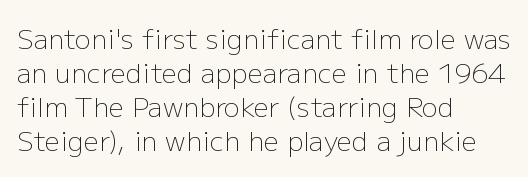
{"italic": "no", "bold": "no", "underline": "no", "align": "left", "line_spacing": "normal", "line_spacing_ratio": 1.26, "letter_spacing": "normal", "letter_spacing_em": 0.0, "glyph_px": 27}
